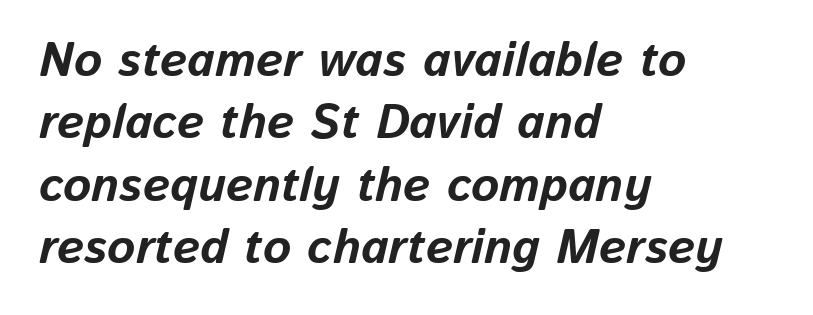
This sample has the flowing, uneven cadence of proportional lettering. Posture: slanted. Compared with an ordinary text face, these strokes are far heavier — a full bold. How would I describe the line gaps? Plain and ordinary. The setting favours the left margin, as ordinary paragraphs usually do. Bare-footed words on every line.
